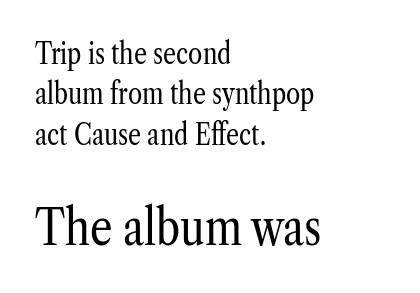
Q: Is the text bold? A: No.
Q: Is the text italic (slanted)? A: No, it is upright.
Q: Is the typeface a serif or a sans-serif typeface? A: Serif.
Q: Is the text underlined? A: No.
Q: How is the paragraph aligned? A: Left-aligned.
Q: Is the spacing between letters normal or unusually wide? A: Normal.
Q: Is the spacing between lines tight, normal or loose? A: Normal.
Q: Which block of text is set in a larger size, the first (top) or the second (bottom)? A: The second (bottom) one.
Q: Width (condensed, normal, or wide)? A: Condensed.
Q: Stroke contrast? A: Low.
Q: x-height? A: Medium.
Q: Monospaced? A: No.
